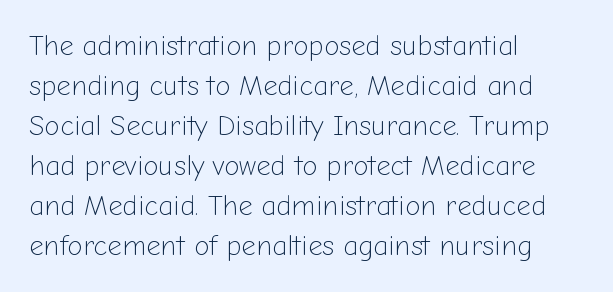
The image shows 28 px light sans-serif type, upright; set left-aligned, normal line spacing (1.43x), normal letter spacing, not underlined; low stroke contrast and a medium x-height.
